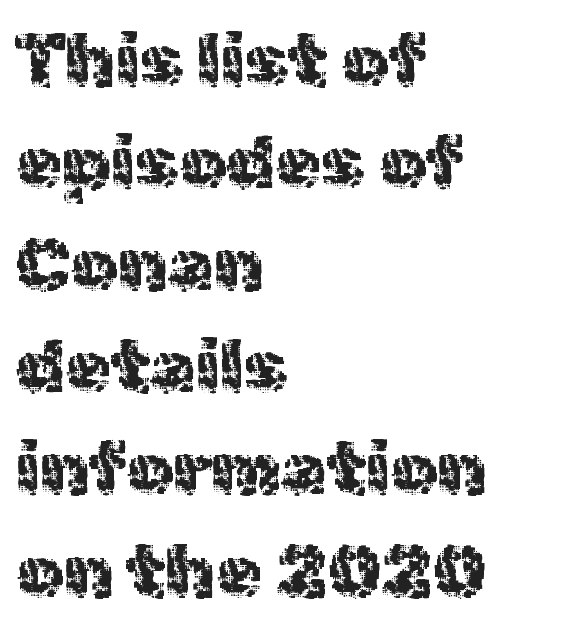
{"serif": "no", "italic": "no", "width": "normal", "x_height": "medium", "monospaced": "no", "underline": "no", "align": "left", "line_spacing": "normal", "line_spacing_ratio": 1.38, "letter_spacing": "normal", "letter_spacing_em": 0.0, "glyph_px": 74}
